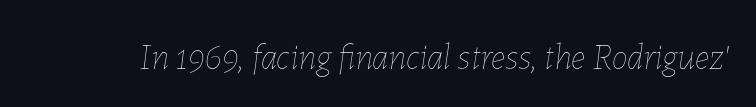
Q: Is the text bold? A: No.
Q: Is the text italic (slanted)? A: Yes, it leans right by about 7 degrees.
Q: Is the text underlined? A: No.
Q: Is the spacing between letters normal or unusually wide? A: Normal.
Q: Width (condensed, normal, or wide)? A: Normal.
Q: Stroke contrast? A: Low.
Q: x-height? A: Medium.
Q: Monospaced? A: No.
